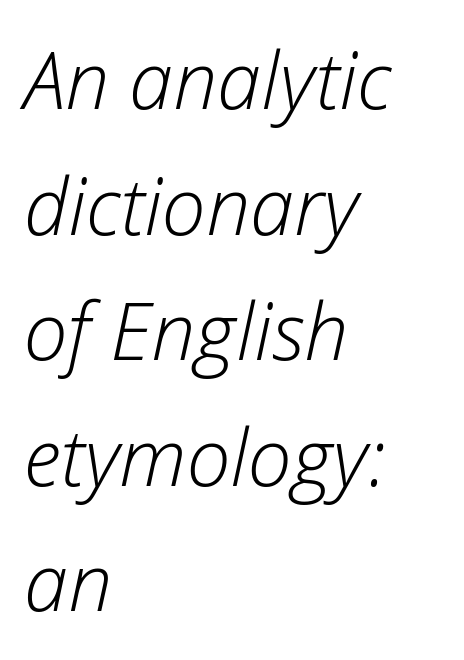
{"italic": "yes", "lean": "right", "slant_degrees": 12, "bold": "no", "weight": "light", "width": "normal", "stroke_contrast": "low", "x_height": "medium", "monospaced": "no", "underline": "no", "align": "left", "line_spacing": "normal", "line_spacing_ratio": 1.59, "letter_spacing": "normal", "letter_spacing_em": 0.0, "glyph_px": 79}
